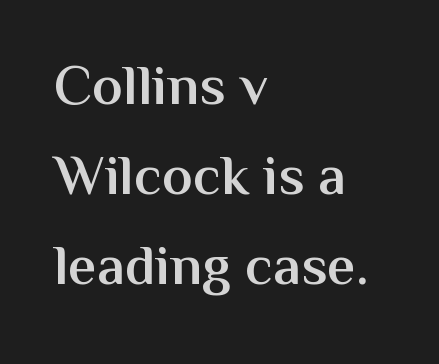
The image shows 57 px semibold sans-serif type, upright; set left-aligned, normal line spacing (1.58x), normal letter spacing, not underlined; medium stroke contrast and a medium x-height.
